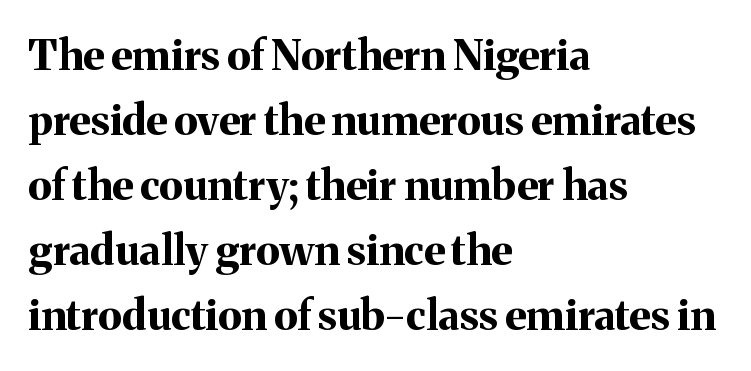
{"serif": "yes", "italic": "no", "bold": "yes", "weight": "bold", "width": "normal", "stroke_contrast": "medium", "x_height": "medium", "monospaced": "no", "underline": "no", "align": "left", "line_spacing": "normal", "line_spacing_ratio": 1.55, "letter_spacing": "normal", "letter_spacing_em": 0.0, "glyph_px": 42}
